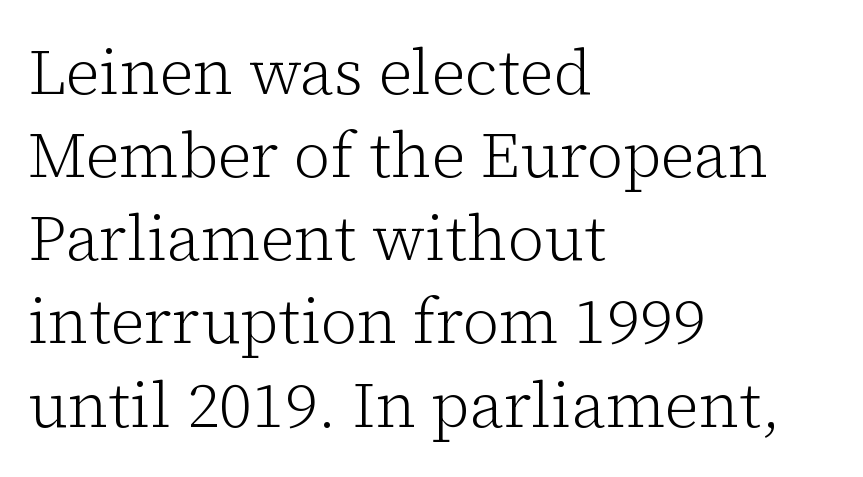
Q: Is the text bold? A: No.
Q: Is the text italic (slanted)? A: No, it is upright.
Q: Is the typeface a serif or a sans-serif typeface? A: Serif.
Q: Is the text underlined? A: No.
Q: How is the paragraph aligned? A: Left-aligned.
Q: Is the spacing between letters normal or unusually wide? A: Normal.
Q: Is the spacing between lines tight, normal or loose? A: Normal.
Q: Width (condensed, normal, or wide)? A: Normal.
Q: Stroke contrast? A: Low.
Q: x-height? A: Medium.
Q: Monospaced? A: No.
